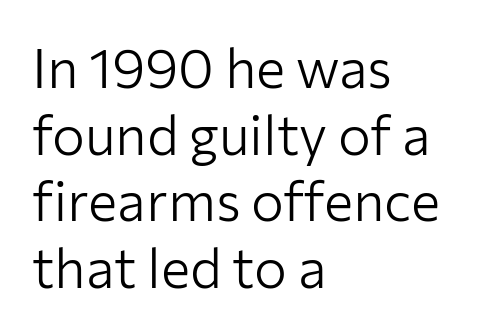
Q: Is the text bold? A: No.
Q: Is the text italic (slanted)? A: No, it is upright.
Q: Is the typeface a serif or a sans-serif typeface? A: Sans-serif.
Q: Is the text underlined? A: No.
Q: How is the paragraph aligned? A: Left-aligned.
Q: Is the spacing between letters normal or unusually wide? A: Normal.
Q: Width (condensed, normal, or wide)? A: Normal.
Q: Stroke contrast? A: Low.
Q: x-height? A: Medium.
Q: Monospaced? A: No.
